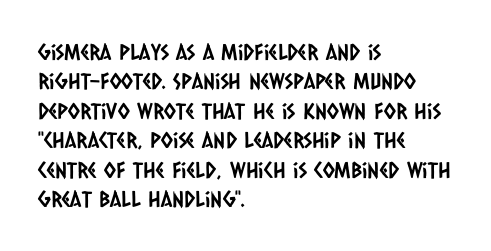
Q: Is the text underlined? A: No.
Q: How is the paragraph aligned? A: Left-aligned.
Q: Is the spacing between letters normal or unusually wide? A: Normal.
Q: Is the spacing between lines tight, normal or loose? A: Normal.
